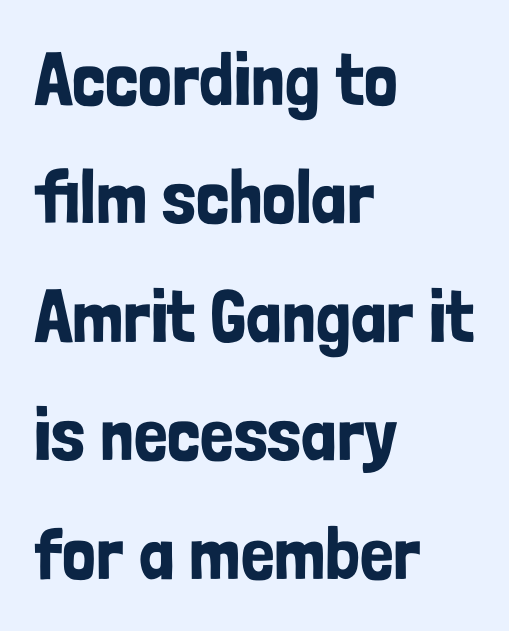
The typesetter chose a ragged-right arrangement here. Successive baselines arrive at the customary interval. Regarding serifs, this sample does without them. Tracking value appears to be zero — textbook default spacing. Quick note: not italic, upright.
